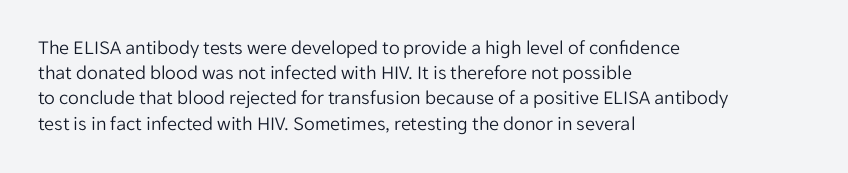
{"italic": "no", "bold": "no", "underline": "no", "align": "left", "line_spacing": "normal", "line_spacing_ratio": 1.26, "letter_spacing": "normal", "letter_spacing_em": 0.0, "glyph_px": 20}
